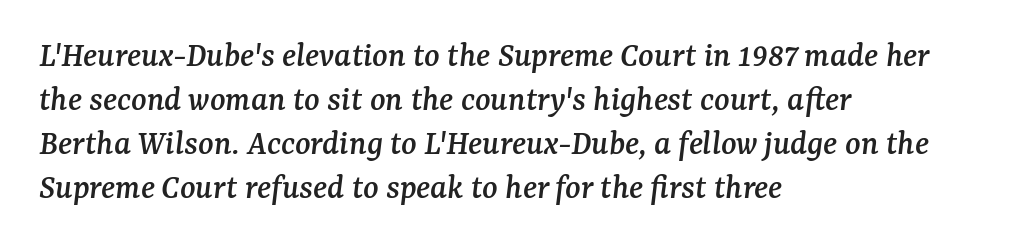
The image shows 36 px serif type, italic (leaning right); set left-aligned, line spacing 1.22x, normal letter spacing, not underlined; medium stroke contrast and a medium x-height.
